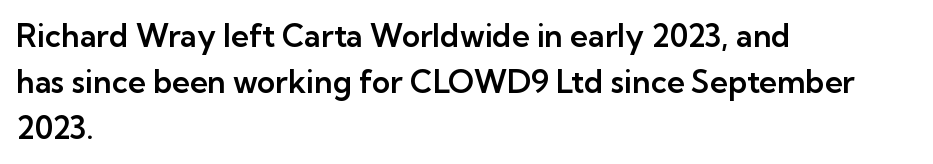
Q: Is the text italic (slanted)? A: No, it is upright.
Q: Is the typeface a serif or a sans-serif typeface? A: Sans-serif.
Q: Is the text underlined? A: No.
Q: How is the paragraph aligned? A: Left-aligned.
Q: Is the spacing between letters normal or unusually wide? A: Normal.
Q: Is the spacing between lines tight, normal or loose? A: Normal.
Q: Width (condensed, normal, or wide)? A: Normal.
Q: Stroke contrast? A: Low.
Q: x-height? A: Medium.
Q: Monospaced? A: No.
